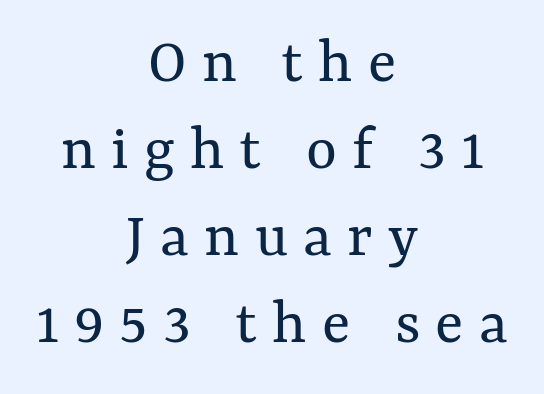
The weight tops out at a normal text grade. Summary of vertical rhythm: regular, with standard interline spacing. Compared with a flush-left layout, this one balances lines on the center instead. Is the letter spacing exaggerated? Yes — the characters are pushed far apart. A clean baseline with only descenders dipping below it. Upright lettering throughout.
